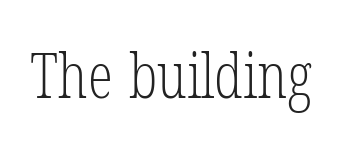
Observe the ordinary spacing: letters are neighbours, not strangers. Letters have the restrained weight of plain body copy at most. Lines of text with bare space underneath. You could not count columns in this text — the font is proportionally spaced. Old-style or modern, the face here clearly has serifs.
